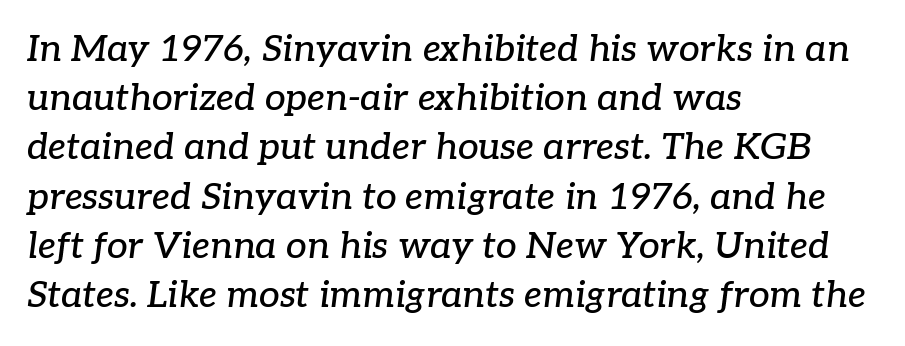
The image shows 37 px serif type, italic (leaning right); set left-aligned, normal line spacing (1.33x), normal letter spacing, not underlined; low stroke contrast and a medium x-height.
